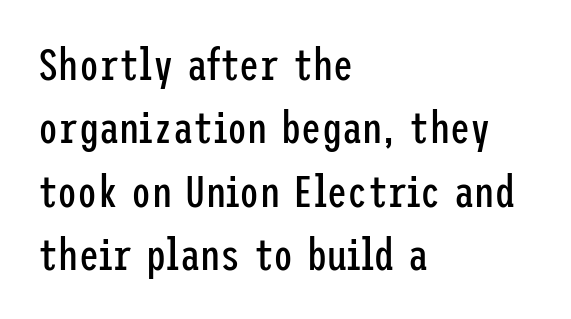
The image shows 45 px regular-weight, condensed sans-serif type, upright; set left-aligned, normal line spacing (1.41x), normal letter spacing, not underlined; low stroke contrast and a medium x-height.
